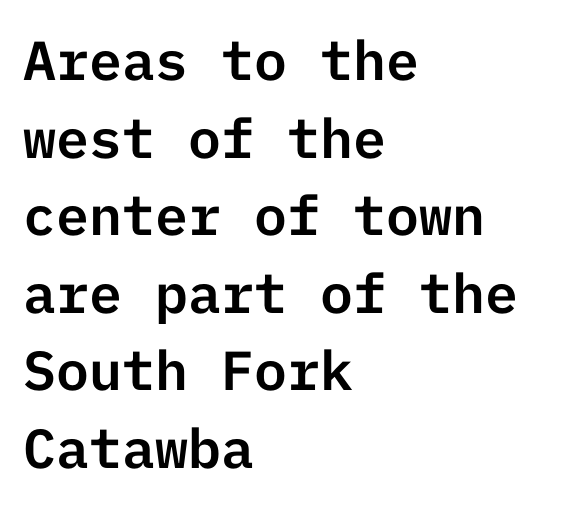
{"serif": "no", "italic": "no", "width": "normal", "stroke_contrast": "low", "x_height": "medium", "underline": "no", "align": "left", "line_spacing": "normal", "line_spacing_ratio": 1.41, "letter_spacing": "normal", "letter_spacing_em": 0.0, "glyph_px": 55}
